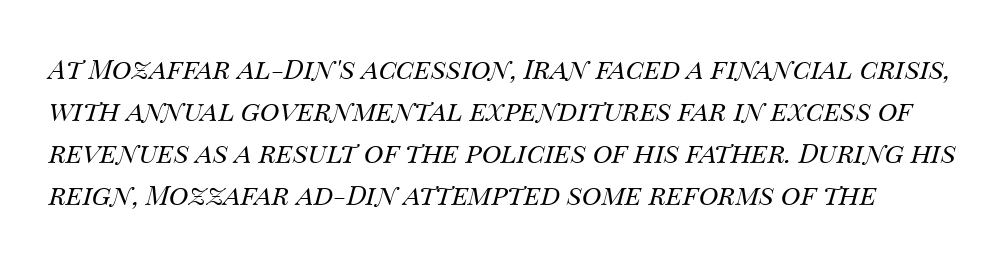
The image shows 27 px text type, italic (leaning right); set normal line spacing (1.55x), normal letter spacing, not underlined.
